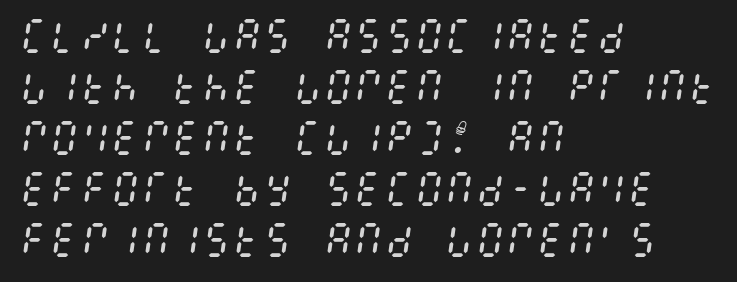
Q: Is the text bold? A: No.
Q: Is the text italic (slanted)? A: Yes, it leans right by about 8 degrees.
Q: Is the text underlined? A: No.
Q: How is the paragraph aligned? A: Left-aligned.
Q: Is the spacing between letters normal or unusually wide? A: Normal.
Q: Is the spacing between lines tight, normal or loose? A: Normal.
Q: Width (condensed, normal, or wide)? A: Condensed.
Q: Stroke contrast? A: Medium.
Q: x-height? A: Large.
